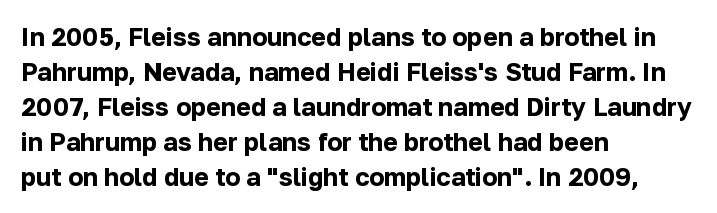
Nope, not italic — everything's standing straight. Regular leading. Teacher's note: observe the even left margin — that is flush-left alignment. The space beneath each line is pristine and unruled. Glyph-to-glyph distance matches everyday printed text.
